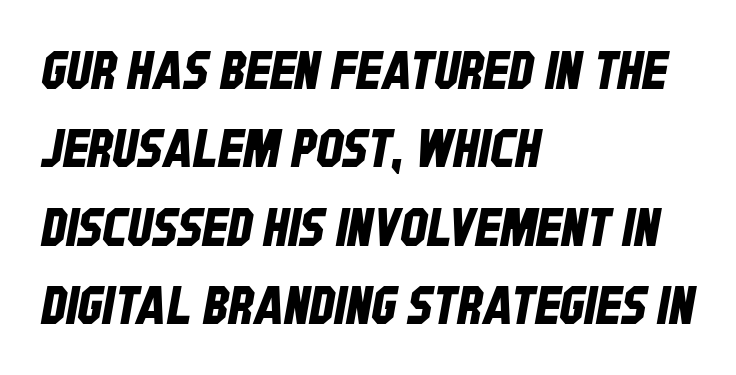
The image shows 53 px condensed sans-serif type; set left-aligned, normal line spacing (1.48x), normal letter spacing, not underlined; low stroke contrast and a large x-height.
